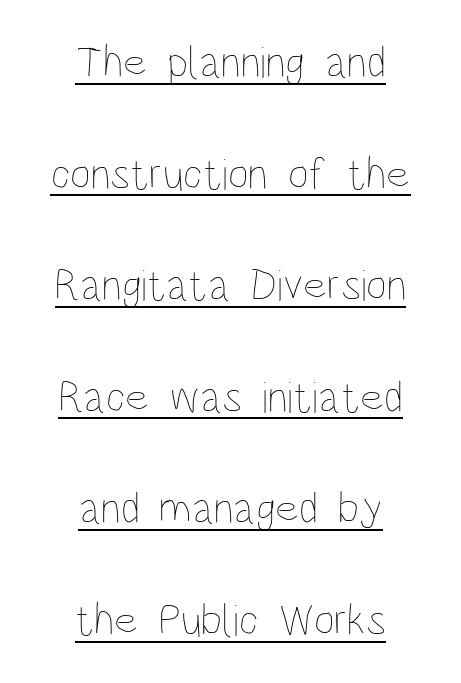
The typesetter has applied underlining to the passage shown. The letters look calm and open, with moderate or lighter stems. You could fit nearly another row in the gap between these rows. The typography opts for an upright posture over an oblique one. A centered setting, common on invitations and titles, is used for this passage. The letters sit at their default tracking, neither squeezed nor spread.
